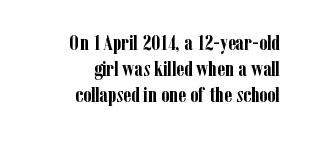
The image shows 21 px bold type, upright; set right-aligned, line spacing 1.24x, normal letter spacing, not underlined.
